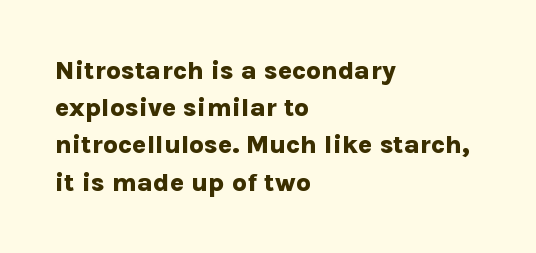
Q: Is the text bold? A: Yes.
Q: Is the text italic (slanted)? A: No, it is upright.
Q: Is the text underlined? A: No.
Q: How is the paragraph aligned? A: Left-aligned.
Q: Is the spacing between letters normal or unusually wide? A: Normal.
Q: Is the spacing between lines tight, normal or loose? A: Normal.
